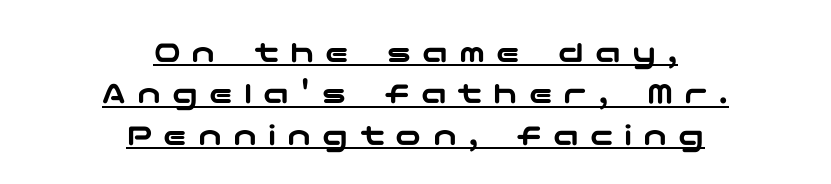
The image shows 32 px wide sans-serif type, upright; set centered, normal line spacing (1.29x), unusually wide letter spacing (+0.35 em), underlined; low stroke contrast and a medium x-height.
